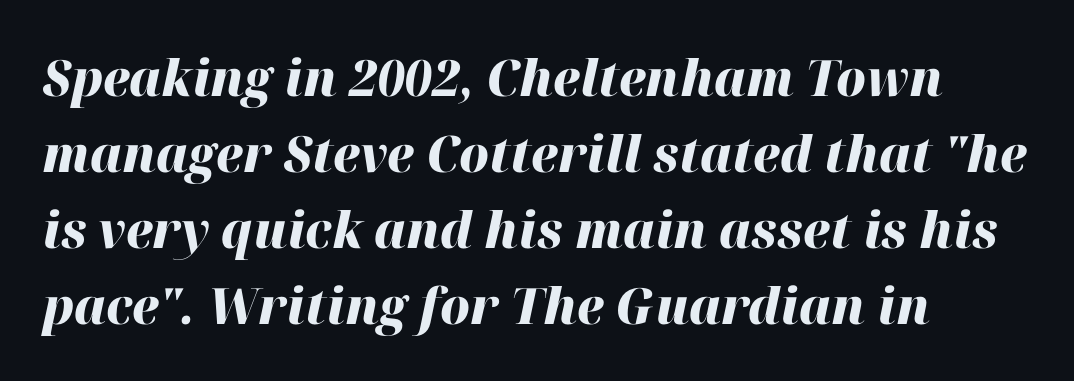
Pretty heavy lettering here — definitely bold. Rendered with sloped, italic letterforms. Bare-footed words on every line. One-word summary of the alignment: left.
